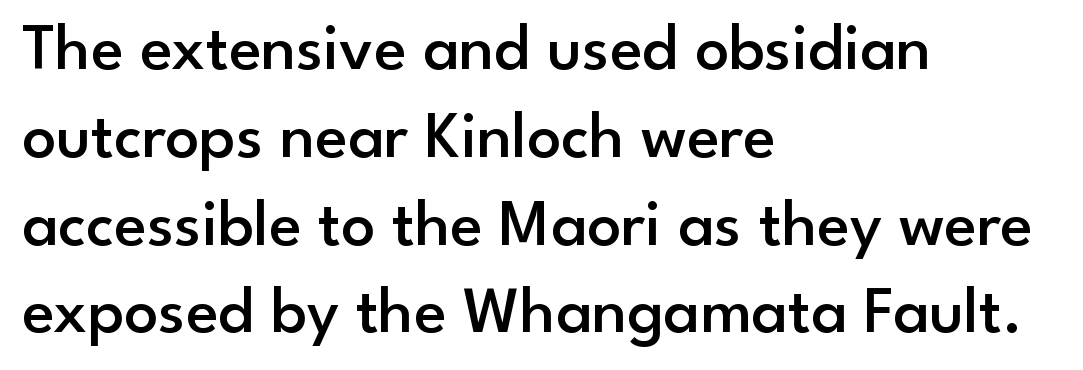
{"serif": "no", "italic": "no", "bold": "semi", "weight": "semibold", "width": "normal", "stroke_contrast": "low", "x_height": "small", "monospaced": "no", "underline": "no", "align": "left", "line_spacing": "normal", "line_spacing_ratio": 1.31, "letter_spacing": "normal", "letter_spacing_em": 0.0, "glyph_px": 67}
